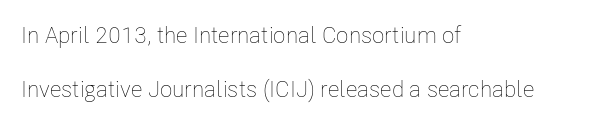
The image shows 23 px text type, upright; set left-aligned, loose line spacing (2.35x), normal letter spacing, not underlined.
